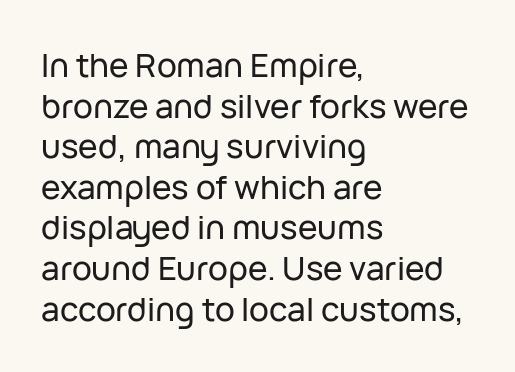
The image shows 33 px sans-serif type, upright; set left-aligned, line spacing 1.23x, normal letter spacing, not underlined; low stroke contrast and a medium x-height.
